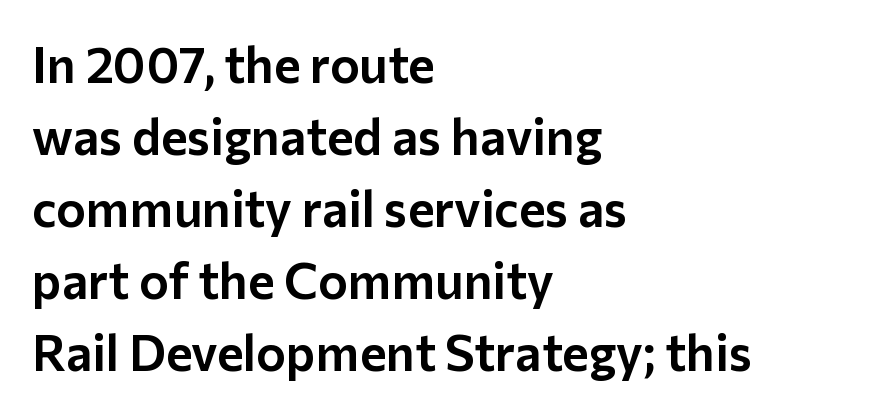
Q: Is the text italic (slanted)? A: No, it is upright.
Q: Is the typeface a serif or a sans-serif typeface? A: Sans-serif.
Q: Is the text underlined? A: No.
Q: How is the paragraph aligned? A: Left-aligned.
Q: Is the spacing between letters normal or unusually wide? A: Normal.
Q: Is the spacing between lines tight, normal or loose? A: Normal.
Q: Width (condensed, normal, or wide)? A: Normal.
Q: Stroke contrast? A: Low.
Q: x-height? A: Medium.
Q: Monospaced? A: No.
